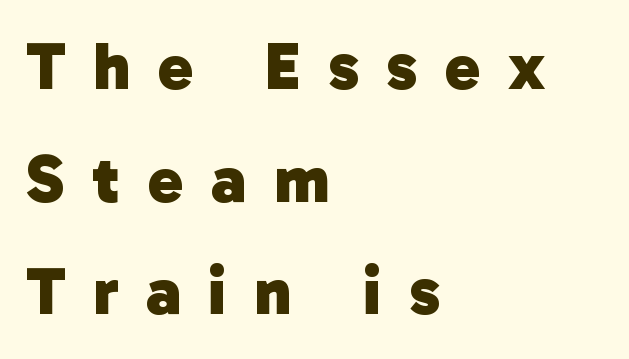
Vertical spacing — default. The line texture is sparse and dotted thanks to wide tracking. Think of a printed novel: that variable character pitch is what you see here. Reading down the block, your eye returns to a fixed left position each line. The characters display no serif detailing; their extremities are plain. Descenders are the only things crossing below the line.
